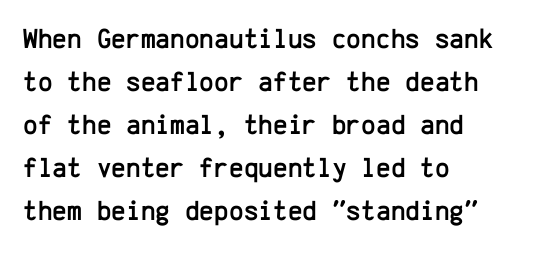
The image shows 28 px sans-serif type, upright, monospaced; set left-aligned, normal line spacing (1.54x), normal letter spacing, not underlined; low stroke contrast and a medium x-height.
